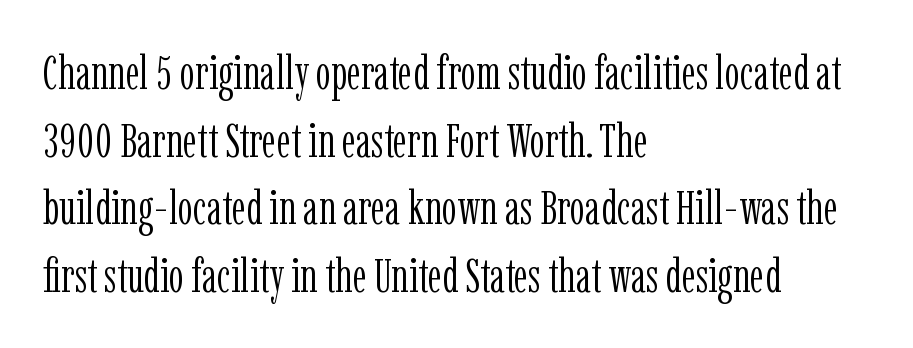
You could not count columns in this text — the font is proportionally spaced. The cut favours lightness, reaching ordinary text weight at its darkest. Standard letterfit; no display-style spreading of the glyphs. I'd call this a serif setting — the letters wear small feet.
